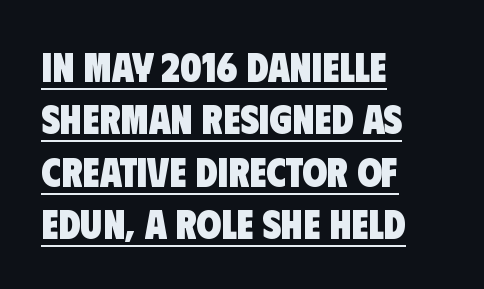
Every row of glyphs begins at an identical x-position on the left. Is the type bold? Yes — the strokes are clearly thick and heavy. Compared with typical paragraphs, the rows here are spaced about the same. I'd call this a sans setting — the letters go barefoot.
